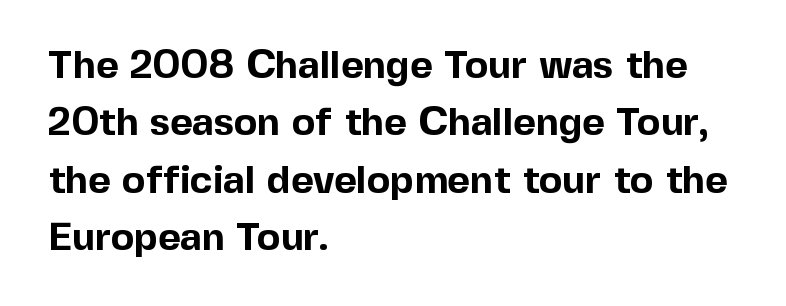
{"serif": "no", "italic": "no", "bold": "yes", "weight": "bold", "width": "normal", "x_height": "medium", "monospaced": "no", "underline": "no", "align": "left", "line_spacing": "normal", "line_spacing_ratio": 1.47, "letter_spacing": "normal", "letter_spacing_em": 0.0, "glyph_px": 39}
